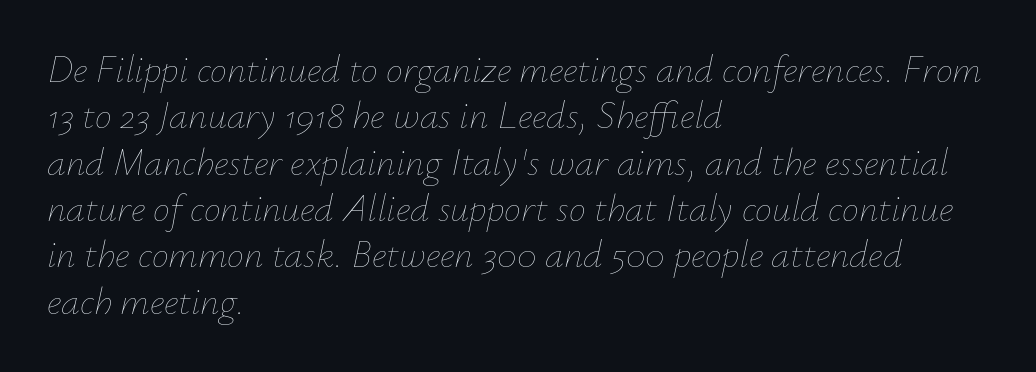
The passage shown is not bold in any degree. Left-aligned paragraph, ragged on the right. Inter-character spacing is left at the font's built-in metrics. Think of a printed novel: that variable character pitch is what you see here.
